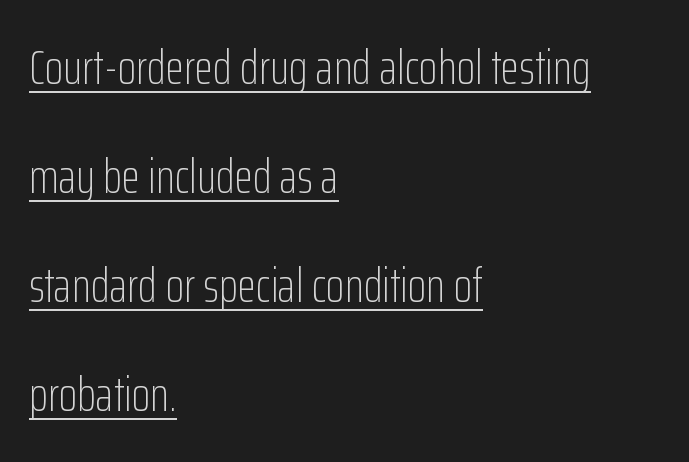
Q: Is the text bold? A: No.
Q: Is the text italic (slanted)? A: No, it is upright.
Q: Is the typeface a serif or a sans-serif typeface? A: Sans-serif.
Q: Is the text underlined? A: Yes.
Q: How is the paragraph aligned? A: Left-aligned.
Q: Is the spacing between letters normal or unusually wide? A: Normal.
Q: Is the spacing between lines tight, normal or loose? A: Loose.
Q: Width (condensed, normal, or wide)? A: Condensed.
Q: Stroke contrast? A: Low.
Q: x-height? A: Medium.
Q: Monospaced? A: No.
